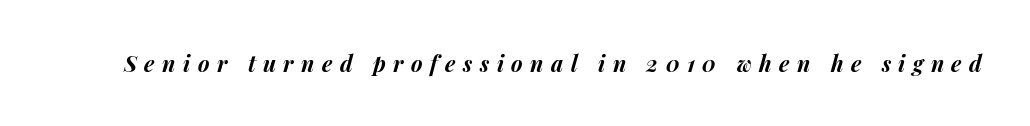
Q: Is the text bold? A: Yes.
Q: Is the text italic (slanted)? A: Yes, it leans right by about 14 degrees.
Q: Is the text underlined? A: No.
Q: Is the spacing between letters normal or unusually wide? A: Unusually wide.
